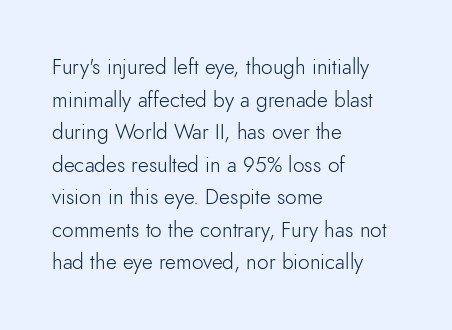
The axis of the letterforms is exactly vertical. Here the glyphs are tracked normally, forming tight word shapes. Descenders hang freely into open space. Line beginnings align vertically; line endings do not. The rows are spaced the way most documents space them.
